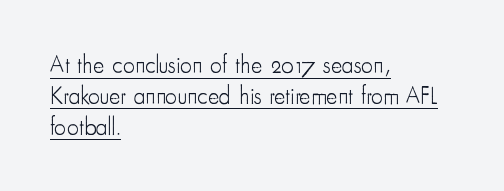
Left-aligned paragraph, ragged on the right. The letters stand straight up with perfectly vertical stems. A typesetter would call this leading conventional body-copy spacing. There is no visible air inserted between adjacent glyphs. Stems here are at most as thick as an everyday book face.
